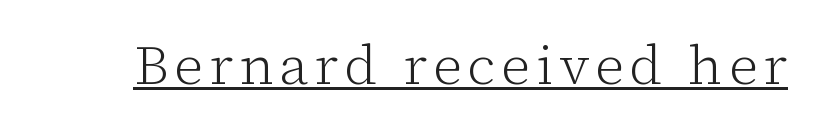
{"serif": "yes", "italic": "no", "bold": "no", "weight": "light", "width": "normal", "stroke_contrast": "low", "x_height": "medium", "monospaced": "no", "underline": "yes", "glyph_px": 55}
